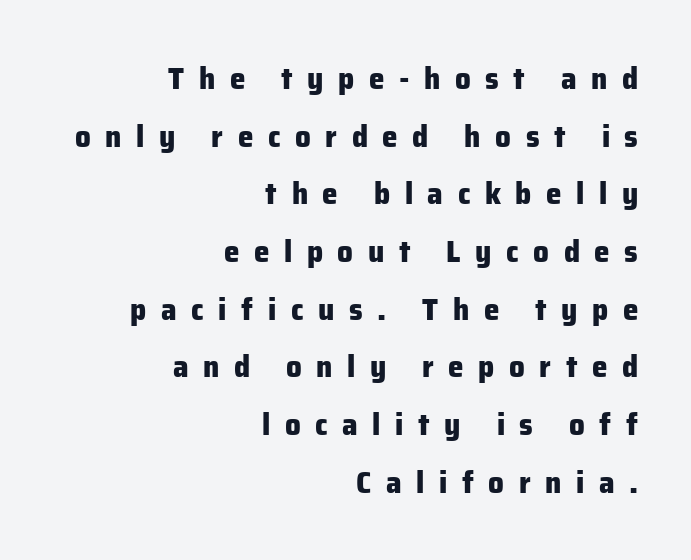
{"serif": "no", "italic": "no", "bold": "yes", "weight": "heavy", "width": "normal", "stroke_contrast": "low", "x_height": "medium", "monospaced": "no", "underline": "no", "align": "right", "line_spacing_ratio": 1.86, "letter_spacing": "wide", "letter_spacing_em": 0.47, "glyph_px": 31}
